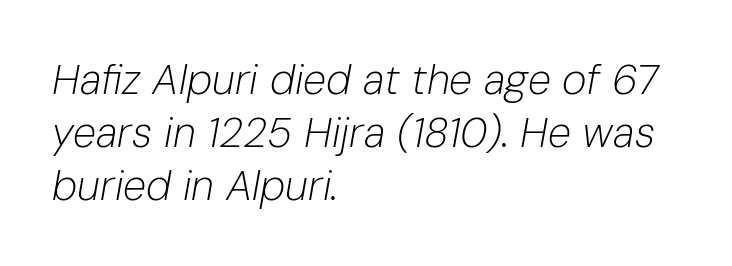
Ink coverage per letter is moderate at most. The text carries the slant typical of an italic or oblique font. Glyph-to-glyph distance matches everyday printed text. Horizontal alignment here is leftward, the default for most running prose.
